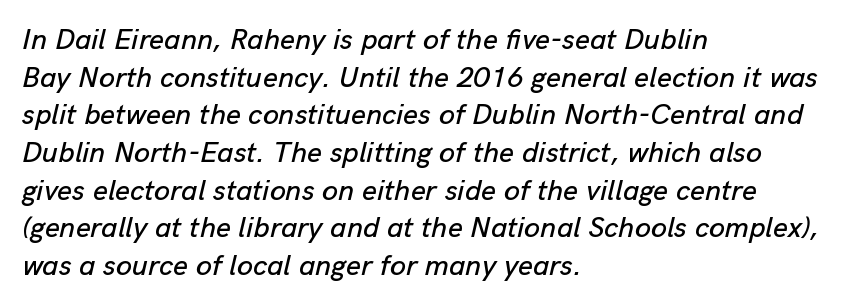
{"italic": "yes", "lean": "right", "slant_degrees": 13, "width": "normal", "stroke_contrast": "low", "x_height": "medium", "monospaced": "no", "underline": "no", "align": "left", "line_spacing": "normal", "line_spacing_ratio": 1.3, "letter_spacing": "normal", "letter_spacing_em": 0.0, "glyph_px": 29}
